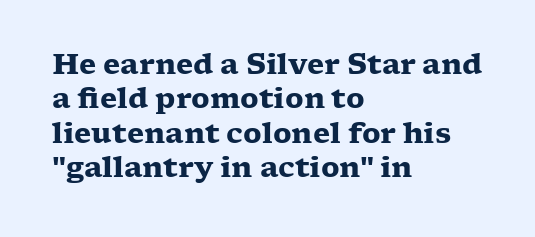
Q: Is the text bold? A: Yes.
Q: Is the text italic (slanted)? A: No, it is upright.
Q: Is the typeface a serif or a sans-serif typeface? A: Serif.
Q: Is the text underlined? A: No.
Q: How is the paragraph aligned? A: Left-aligned.
Q: Is the spacing between letters normal or unusually wide? A: Normal.
Q: Width (condensed, normal, or wide)? A: Wide.
Q: Stroke contrast? A: Low.
Q: x-height? A: Medium.
Q: Monospaced? A: No.
